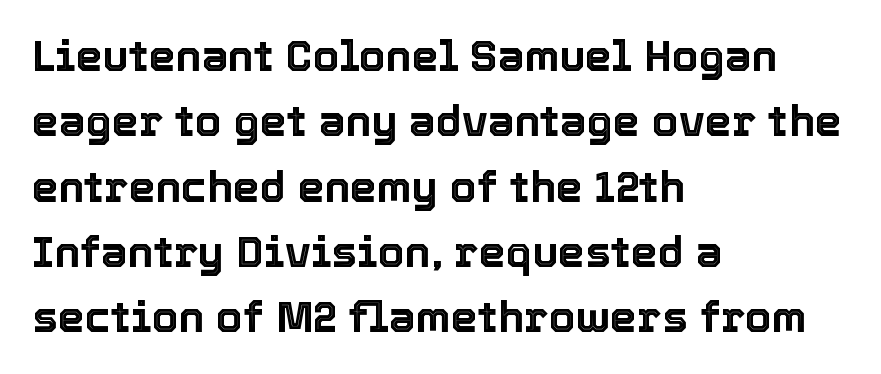
{"italic": "no", "width": "normal", "x_height": "medium", "monospaced": "no", "underline": "no", "align": "left", "line_spacing": "normal", "line_spacing_ratio": 1.52, "letter_spacing": "normal", "letter_spacing_em": 0.0, "glyph_px": 43}
